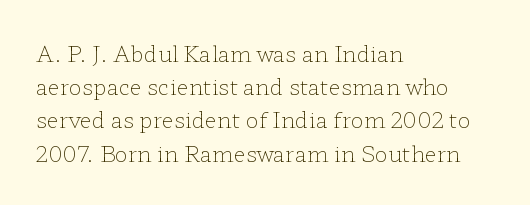
Tall strokes in this sample are plumb rather than angled. Weight: regular or lighter. Tracking value appears to be zero — textbook default spacing. The passage shown stacks its lines at a standard gap. The lines in this sample share a left origin and differ only in where they stop. Anything drawn beneath the words? Only blank space.
